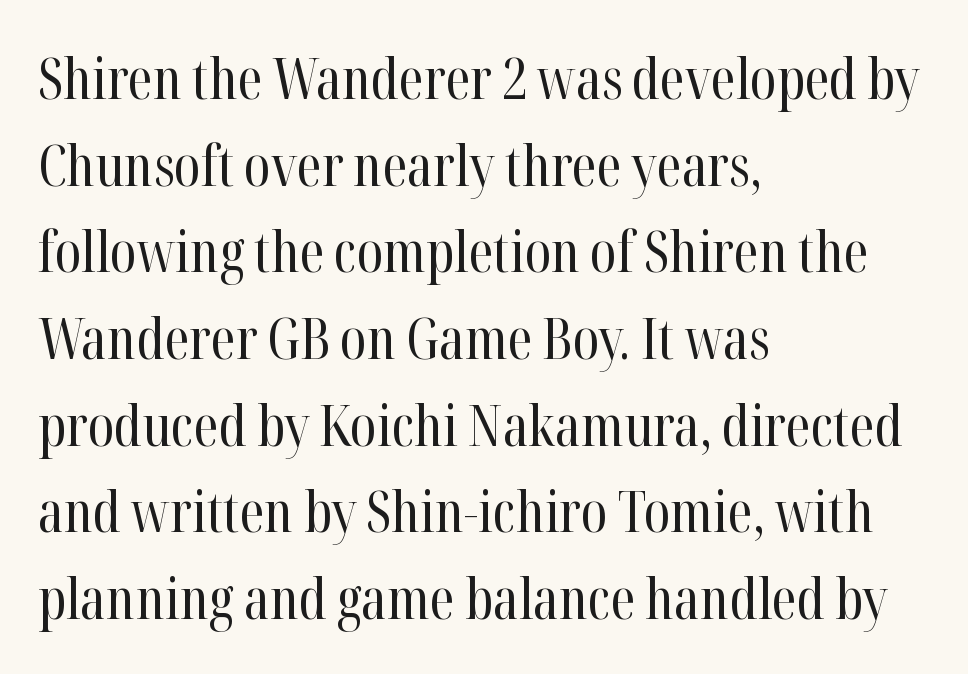
{"serif": "yes", "italic": "no", "bold": "no", "weight": "regular", "width": "condensed", "stroke_contrast": "high", "x_height": "medium", "monospaced": "no", "underline": "no", "align": "left", "line_spacing": "normal", "line_spacing_ratio": 1.52, "letter_spacing": "normal", "letter_spacing_em": 0.0, "glyph_px": 57}
